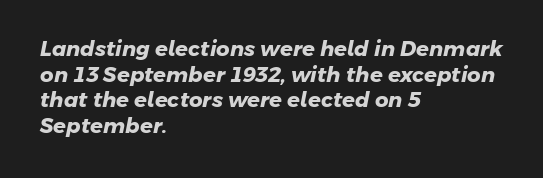
{"bold": "yes", "underline": "no", "align": "left", "line_spacing_ratio": 1.22, "letter_spacing": "normal", "letter_spacing_em": 0.0, "glyph_px": 21}
